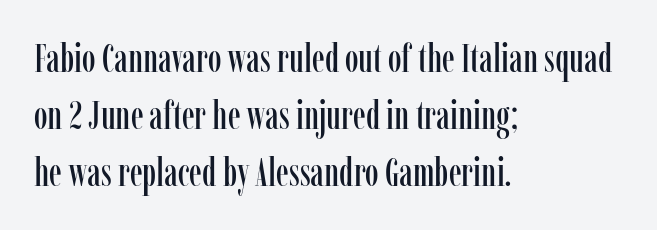
{"serif": "yes", "italic": "no", "width": "condensed", "stroke_contrast": "low", "x_height": "medium", "monospaced": "no", "underline": "no", "align": "left", "line_spacing": "normal", "line_spacing_ratio": 1.46, "letter_spacing": "normal", "letter_spacing_em": 0.0, "glyph_px": 39}
